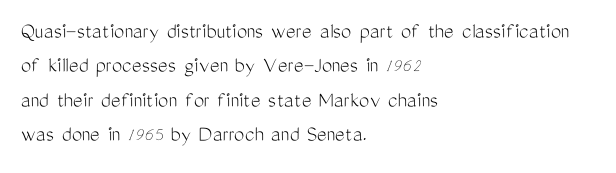
Observe the ordinary spacing: letters are neighbours, not strangers. Only glyphs here, with clear space below each row. Honestly, the row spacing looks completely unremarkable. No letter is thick-stroked: the sample isn't bold.
